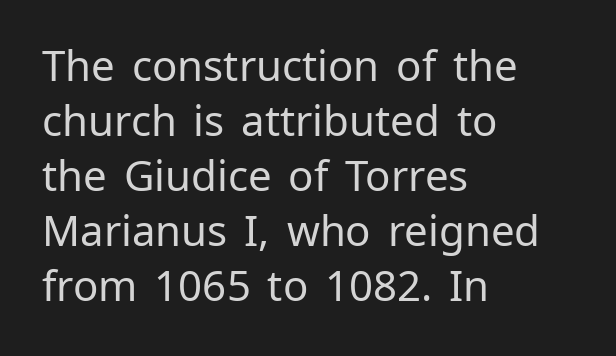
Is the stroke heavy? The answer is a plain regular-or-lighter. The font's upright variant was chosen for this text. If you drew a ruler down the left edge, every line would touch it. The rendering uses natural spacing where letterforms have individual widths. Normally led — the rows are evenly, conventionally spaced.
